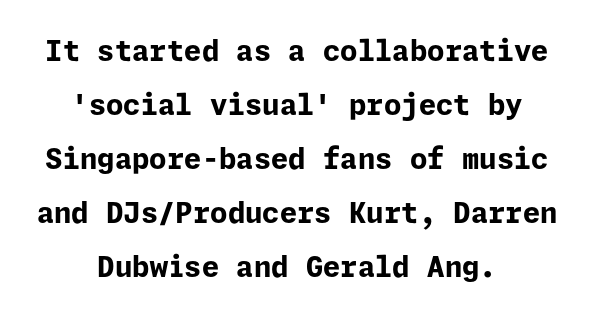
{"serif": "no", "italic": "no", "bold": "yes", "weight": "bold", "width": "normal", "stroke_contrast": "low", "x_height": "medium", "underline": "no", "align": "center", "line_spacing": "loose", "line_spacing_ratio": 1.93, "letter_spacing": "normal", "letter_spacing_em": 0.0, "glyph_px": 28}
